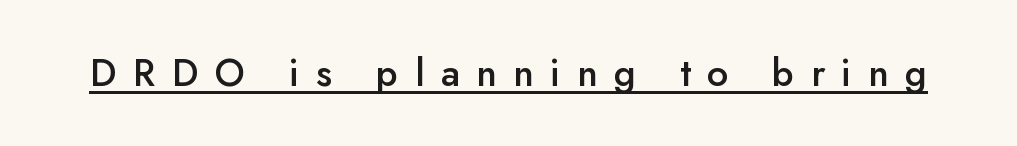
Q: Is the text bold? A: Semi-bold.
Q: Is the text italic (slanted)? A: No, it is upright.
Q: Is the typeface a serif or a sans-serif typeface? A: Sans-serif.
Q: Is the text underlined? A: Yes.
Q: Is the spacing between letters normal or unusually wide? A: Unusually wide.
Q: Width (condensed, normal, or wide)? A: Normal.
Q: Stroke contrast? A: Low.
Q: x-height? A: Small.
Q: Monospaced? A: No.
